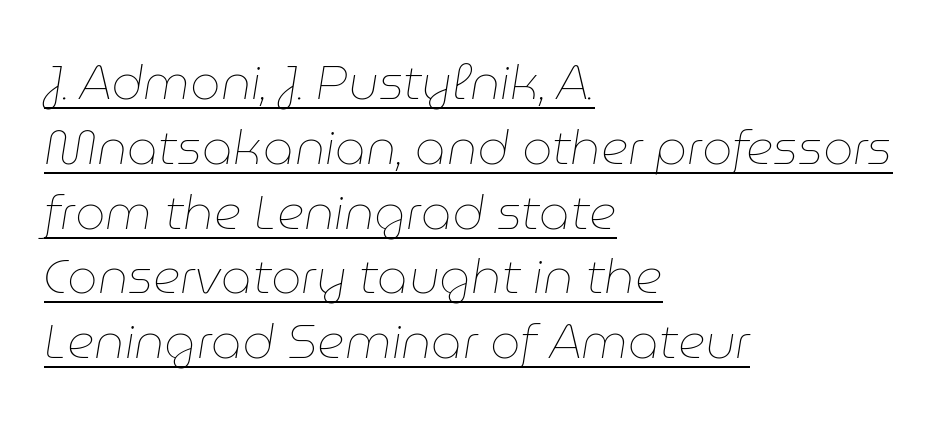
Character widths vary here, with narrow letters taking less room than wide ones. Quick note: interline space is typical. Every row of glyphs begins at an identical x-position on the left. In terms of letterspacing, this is plain default setting.
